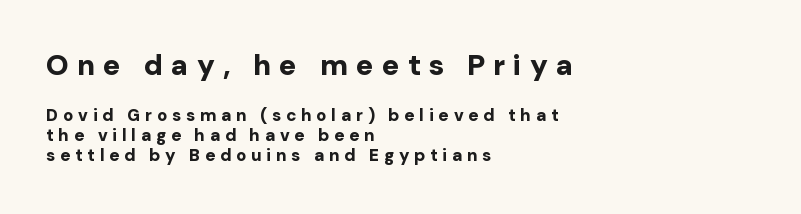
Horizontal alignment here is leftward, the default for most running prose. To sum up the face: it is a sans, with no serifs. On the weight axis this lands at bold, roughly 700. Characters follow at a spacing far wider than the type designer built in. This is roman type, the default non-slanted kind. No word sits above an underline.
